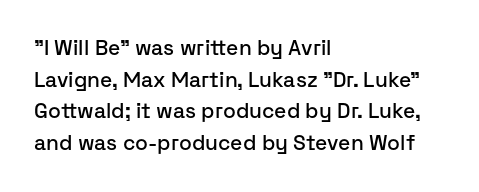
Q: Is the text italic (slanted)? A: No, it is upright.
Q: Is the text underlined? A: No.
Q: How is the paragraph aligned? A: Left-aligned.
Q: Is the spacing between letters normal or unusually wide? A: Normal.
Q: Is the spacing between lines tight, normal or loose? A: Normal.
